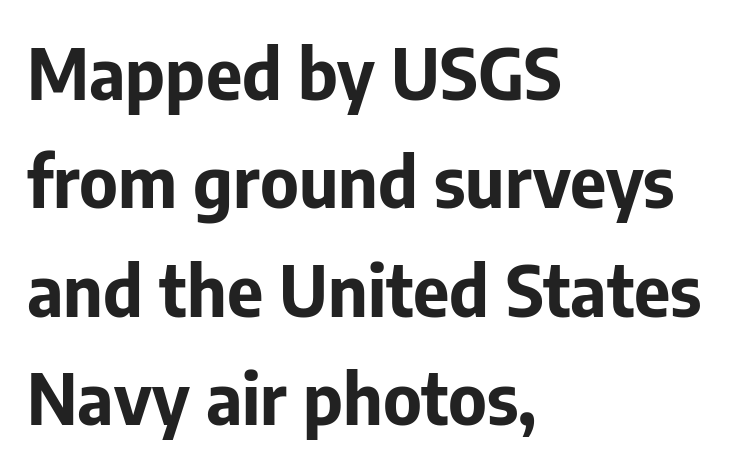
Regarding serifs, this sample does without them. Emphasis by weight is at full strength: bold. Rule under the text: the space is simply empty. Do the characters align in a grid? No, the font is proportional. The rendering uses a moderate line-height, typical for paragraphs. Every stem runs plumb, perpendicular to the baseline.
